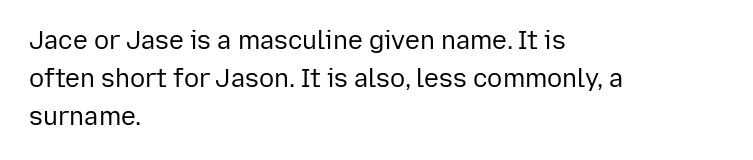
The image shows 25 px text type, upright; set left-aligned, normal line spacing (1.52x), normal letter spacing, not underlined.
